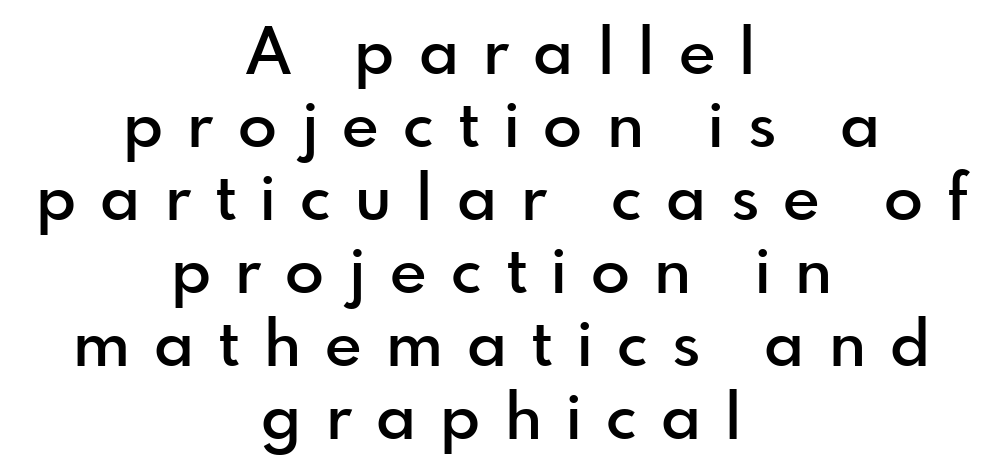
{"serif": "no", "italic": "no", "bold": "semi", "weight": "semibold", "width": "normal", "x_height": "small", "monospaced": "no", "underline": "no", "align": "center", "line_spacing": "tight", "line_spacing_ratio": 1.14, "letter_spacing": "wide", "letter_spacing_em": 0.38, "glyph_px": 64}
